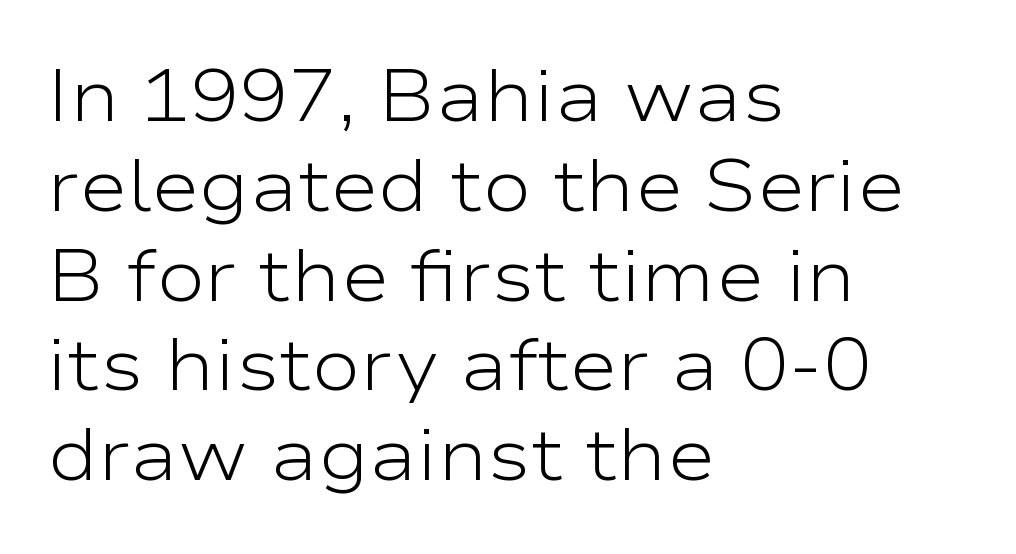
The cut favours lightness, reaching ordinary text weight at its darkest. This sample is left-justified, so line endings fall wherever the words run out. Think of a printed novel: that variable character pitch is what you see here. A bare baseline throughout the passage. The typography opts for an upright posture over an oblique one.
